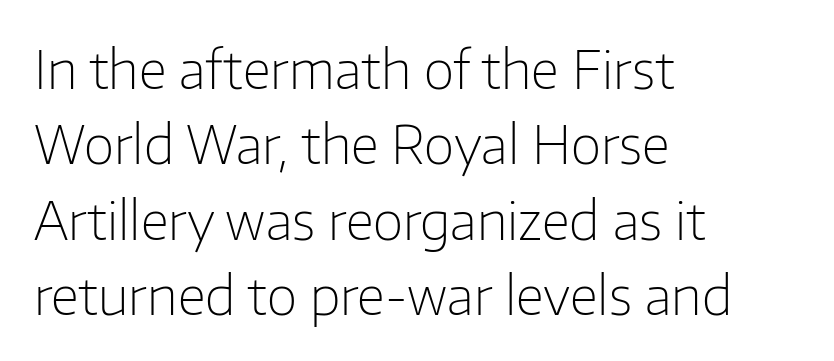
These lines are rendered in a variable-pitch font. Horizontally, the lines are justified to the leading edge only. The typeface chosen for these lines omits serifs. Lines of text with bare space underneath. Think standard paragraph weight, or any step lighter than that.
